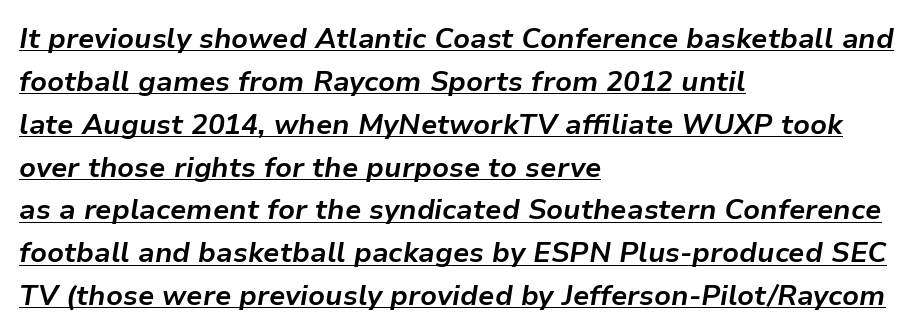
The glyphs have the mass of a bold cut. Slanted lettering throughout. Spacing verdict: proportional, widths tailored to each character. What decoration does the sample have? An underline. Layout note: lines flush left. Is there much room between lines? A standard amount, neither cramped nor airy.
